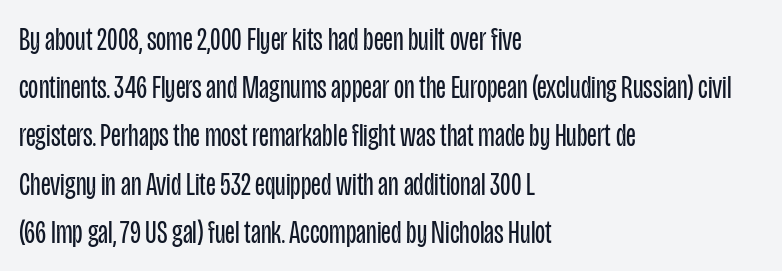
{"serif": "no", "italic": "no", "bold": "no", "weight": "regular", "width": "condensed", "stroke_contrast": "low", "x_height": "large", "monospaced": "no", "underline": "no", "align": "left", "line_spacing": "normal", "line_spacing_ratio": 1.46, "letter_spacing": "normal", "letter_spacing_em": 0.0, "glyph_px": 33}
